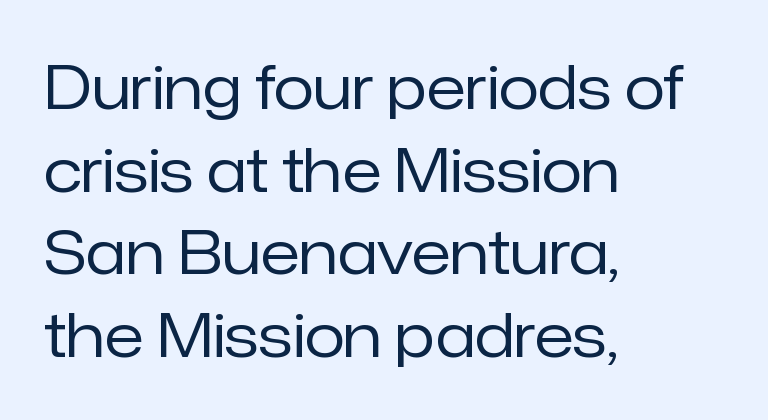
No extra ink here — the face is not bold. The gaps between neighbouring characters are ordinary and unremarkable. The passage shown is typeset with a sans-serif family. Regarding leading, the lines here are spaced in the standard way. These lines are rendered in a variable-pitch font.
